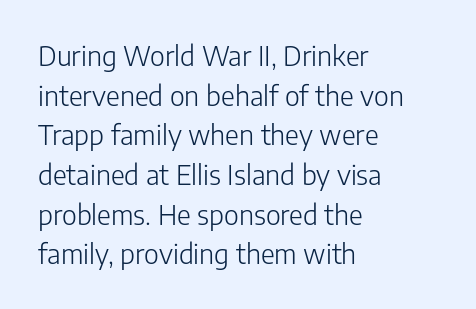
{"italic": "no", "bold": "no", "underline": "no", "align": "left", "line_spacing": "normal", "line_spacing_ratio": 1.47, "letter_spacing": "normal", "letter_spacing_em": 0.0, "glyph_px": 27}
